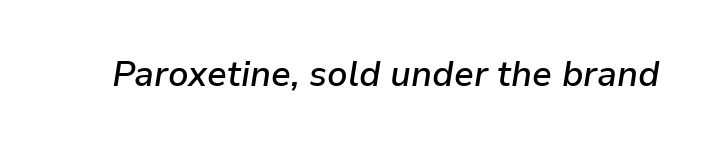
Its strokes are somewhat broadened, the hallmark of semibold type. The rendering uses natural spacing where letterforms have individual widths. Has an underline been added? It has not. The tracking reads as untouched default to a designer's eye. The typography opts for an oblique posture over an upright one.
